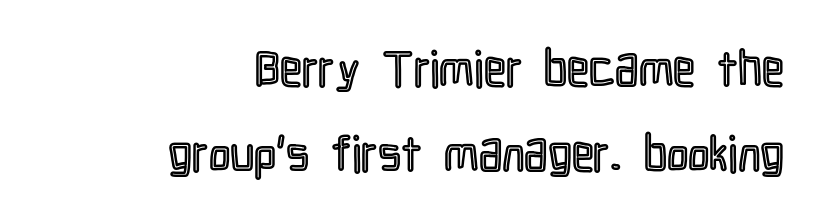
{"italic": "no", "width": "condensed", "x_height": "medium", "monospaced": "no", "underline": "no", "align": "right", "line_spacing_ratio": 1.74, "letter_spacing": "normal", "letter_spacing_em": 0.0, "glyph_px": 49}
